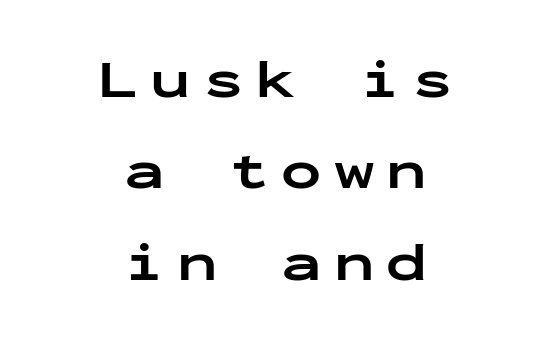
Q: Is the text bold? A: Yes.
Q: Is the text italic (slanted)? A: No, it is upright.
Q: Is the typeface a serif or a sans-serif typeface? A: Sans-serif.
Q: Is the text underlined? A: No.
Q: How is the paragraph aligned? A: Centered.
Q: Is the spacing between letters normal or unusually wide? A: Unusually wide.
Q: Is the spacing between lines tight, normal or loose? A: Normal.
Q: Width (condensed, normal, or wide)? A: Wide.
Q: Stroke contrast? A: Low.
Q: x-height? A: Medium.
Q: Monospaced? A: Yes.
